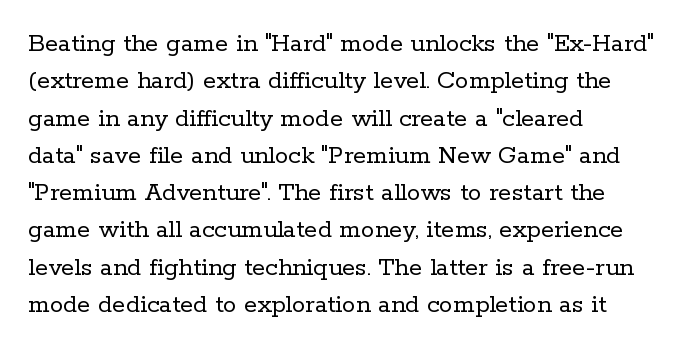
Interline gaps are of average width in this sample. Inter-character spacing is left at the font's built-in metrics. If you drew a line through each stem, it would be perfectly vertical. Words float on clear page, feet unadorned. Each line starts at the same left margin while the right side varies.
